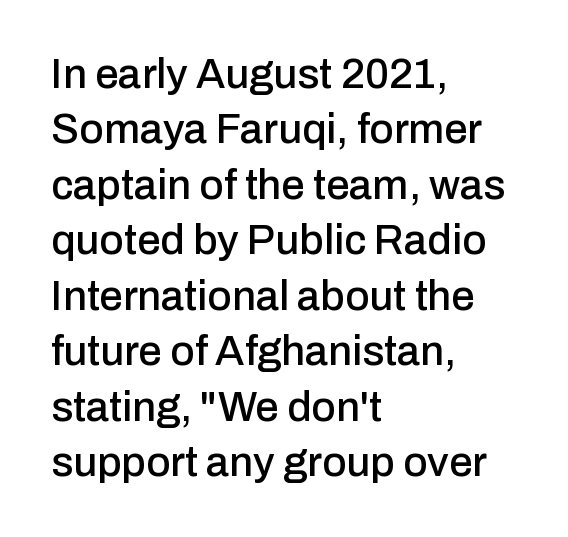
Nothing unusual about the tracking: characters are spaced as the font intends. Bare-footed words on every line. I'd call this a sans setting — the letters go barefoot. Left-aligned paragraph, ragged on the right. The lines sit at an ordinary, default distance from one another.
